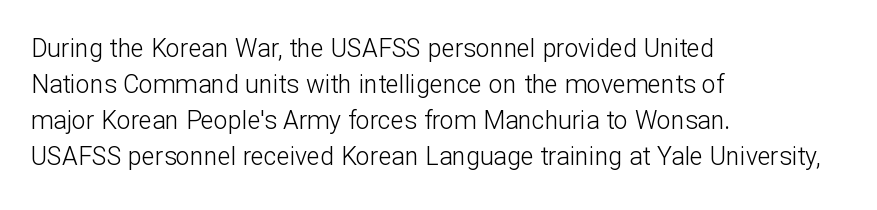
The image shows 25 px text type, upright; set left-aligned, normal line spacing (1.44x), normal letter spacing, not underlined.
